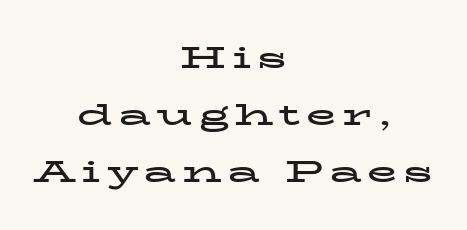
Does the copy run flush right? No — it is centered line by line. The letters carry serifs — small finishing strokes at the ends of their stems. Underline: absent. Rendered with straight, roman letterforms. Look at the stroke-to-counter ratio: heavy, a bold. The rendering uses natural spacing where letterforms have individual widths.
